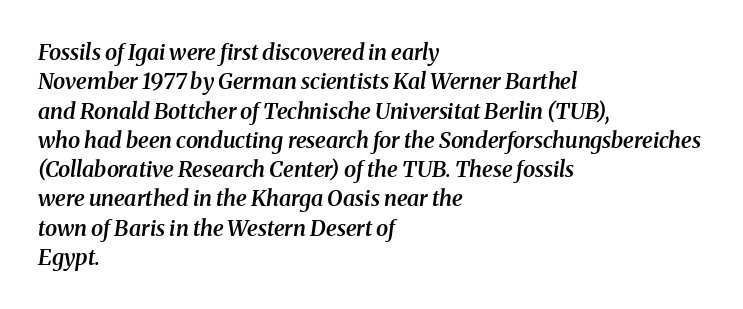
The image shows 22 px text type, italic (leaning right); set left-aligned, normal line spacing (1.33x), normal letter spacing, not underlined.
